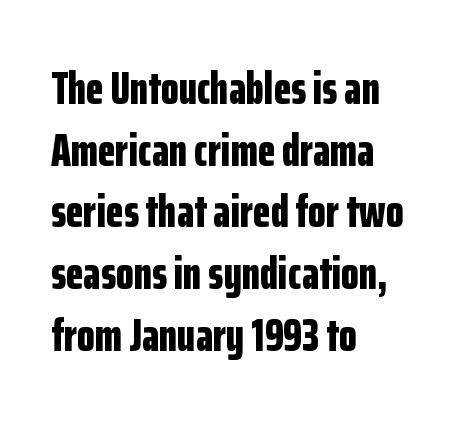
The characters look thick and weighty, a clear bold. Varying glyph widths throughout — classic text-font behaviour. Left-aligned paragraph, ragged on the right. The passage shown has conventional tracking throughout. When letters stand straight like this, we call the style roman or upright. Underlining? Definitely not there.
